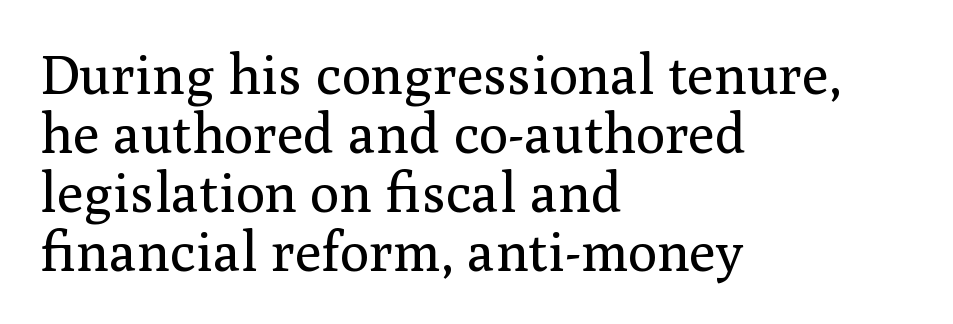
{"serif": "yes", "italic": "no", "bold": "no", "weight": "regular", "width": "normal", "stroke_contrast": "medium", "x_height": "medium", "monospaced": "no", "underline": "no", "align": "left", "line_spacing": "tight", "line_spacing_ratio": 1.07, "letter_spacing": "normal", "letter_spacing_em": 0.0, "glyph_px": 55}
